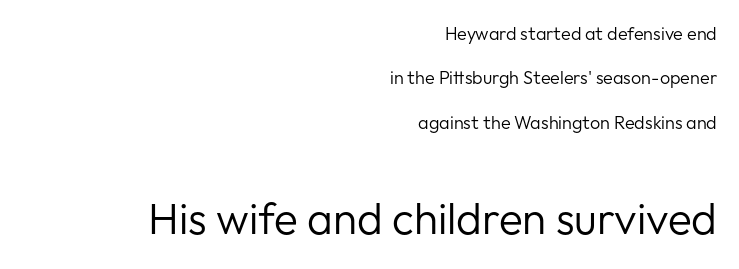
{"serif": "no", "italic": "no", "bold": "no", "weight": "regular", "width": "normal", "stroke_contrast": "low", "x_height": "medium", "monospaced": "no", "underline": "no", "align": "right", "line_spacing": "loose", "line_spacing_ratio": 2.46, "letter_spacing": "normal", "letter_spacing_em": 0.0, "larger_block": "second", "size_ratio": 2.44, "glyph_px": 44}
